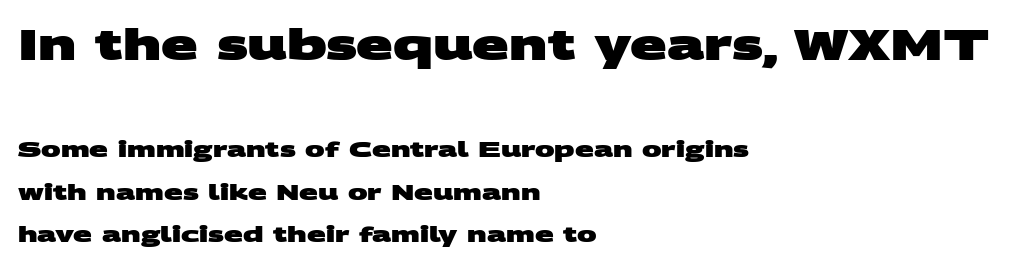
The image shows 43 px heavy, wide sans-serif type; set left-aligned, loose line spacing (1.93x), normal letter spacing, not underlined; the first (top) block is 1.95x larger; medium stroke contrast and a large x-height.
